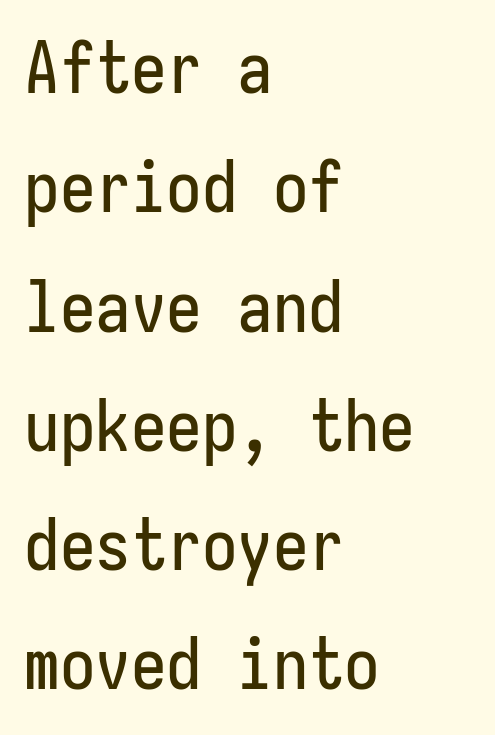
{"serif": "no", "italic": "no", "width": "condensed", "stroke_contrast": "low", "x_height": "medium", "monospaced": "yes", "underline": "no", "align": "left", "line_spacing": "normal", "line_spacing_ratio": 1.68, "letter_spacing": "normal", "letter_spacing_em": 0.0, "glyph_px": 71}
